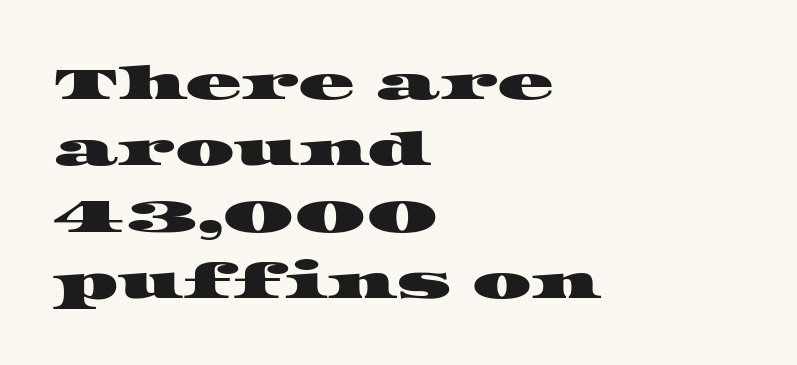
The image shows 47 px wide serif type; set left-aligned, normal line spacing (1.41x), normal letter spacing, not underlined; high stroke contrast and a large x-height.
